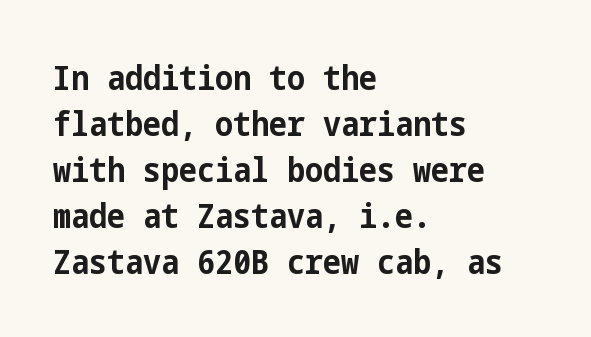
{"serif": "no", "italic": "no", "bold": "yes", "weight": "bold", "width": "condensed", "stroke_contrast": "low", "x_height": "medium", "underline": "no", "align": "left", "line_spacing": "normal", "line_spacing_ratio": 1.35, "letter_spacing": "normal", "letter_spacing_em": 0.0, "glyph_px": 34}
